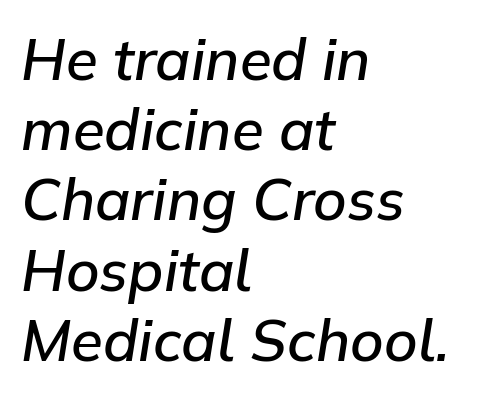
{"italic": "yes", "lean": "right", "slant_degrees": 9, "bold": "semi", "weight": "semibold", "width": "normal", "stroke_contrast": "low", "x_height": "medium", "monospaced": "no", "underline": "no", "align": "left", "line_spacing_ratio": 1.21, "letter_spacing": "normal", "letter_spacing_em": 0.0, "glyph_px": 58}
